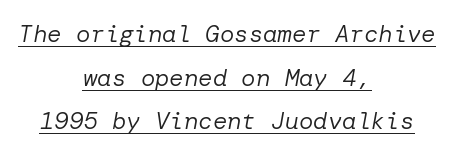
The weight tops out at a normal text grade. Slanted lettering throughout. Short and long lines alike share a common midpoint. Inter-character spacing is left at the font's built-in metrics. Compared with undecorated copy, this sample adds a rule below the words.
